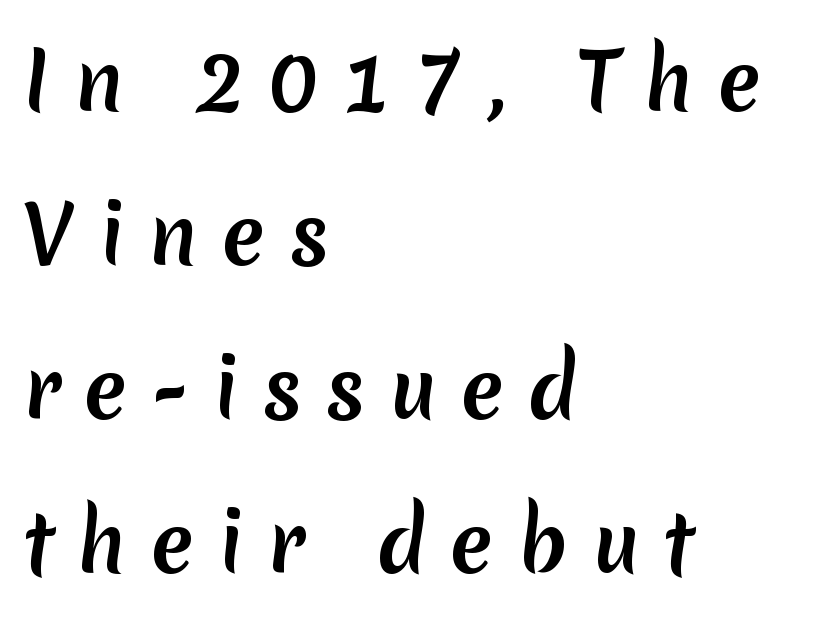
{"serif": "no", "width": "normal", "stroke_contrast": "medium", "x_height": "medium", "monospaced": "no", "underline": "no", "align": "left", "line_spacing": "loose", "line_spacing_ratio": 1.95, "letter_spacing": "wide", "letter_spacing_em": 0.3, "glyph_px": 79}
